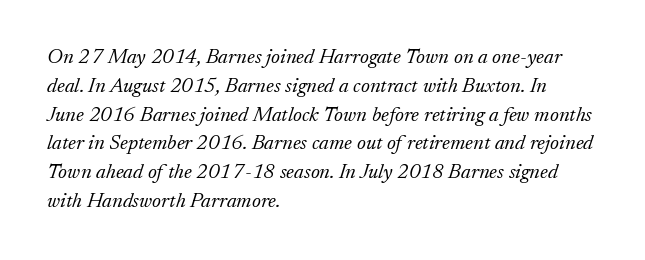
Check under the words: just untouched page. A student would call this left alignment; a typographer would say flush left, rag right. Honestly, the row spacing looks completely unremarkable. Look at the tracking — it's just the regular setting, nothing added. The letterforms sit at book weight or below. The lettering tilts uniformly, giving the passage an italic look.
